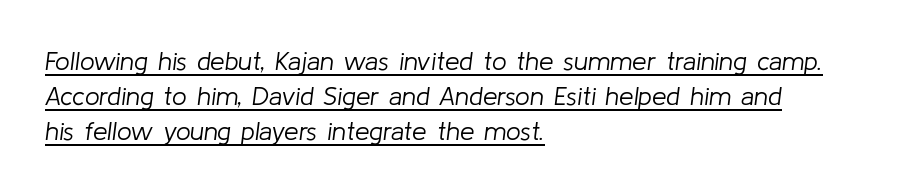
Q: Is the text bold? A: No.
Q: Is the text italic (slanted)? A: Yes, it leans right by about 8 degrees.
Q: Is the text underlined? A: Yes.
Q: How is the paragraph aligned? A: Left-aligned.
Q: Is the spacing between letters normal or unusually wide? A: Normal.
Q: Is the spacing between lines tight, normal or loose? A: Normal.
